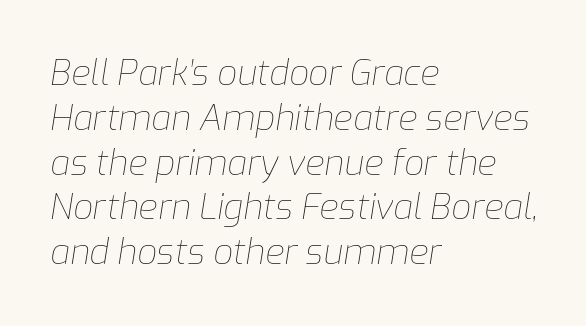
The image shows 35 px thin type, italic (leaning right); set left-aligned, normal line spacing (1.28x), normal letter spacing, not underlined; low stroke contrast and a medium x-height.
